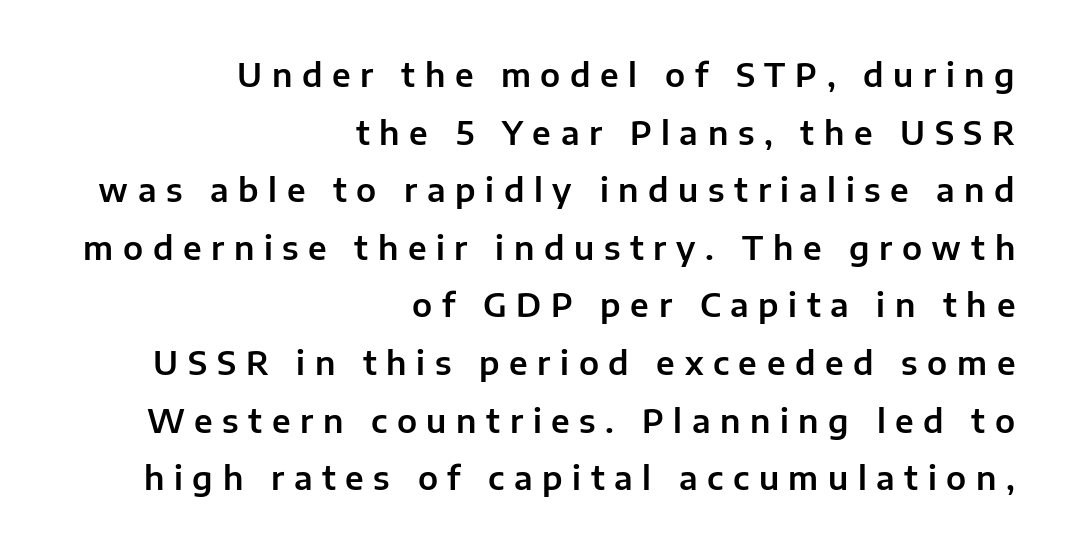
{"serif": "no", "italic": "no", "width": "normal", "stroke_contrast": "low", "x_height": "medium", "monospaced": "no", "underline": "no", "align": "right", "line_spacing_ratio": 1.8, "letter_spacing": "wide", "letter_spacing_em": 0.3, "glyph_px": 32}
